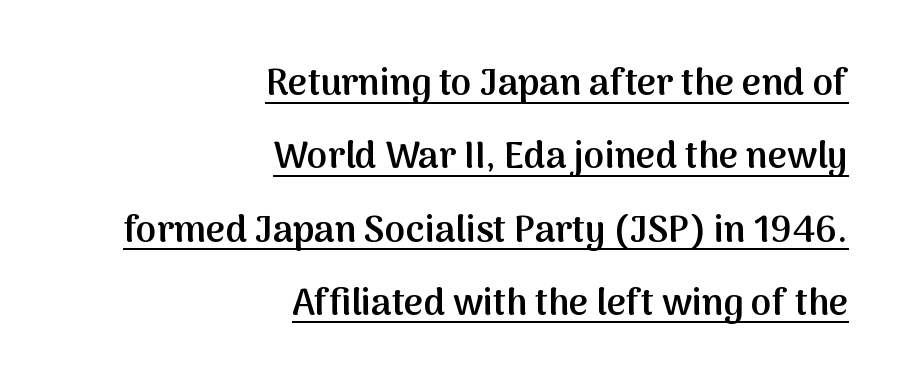
Is this a fixed-width face? No — the glyphs have proportional, varying widths. The horizontal fit of the characters is conventional and even. Note: no serifs on the glyphs. The passage shown stacks its lines with a broad gap. Each line ends at the same right margin while the left side varies. A fair bit of extra ink — the face is semibold, not bold.
